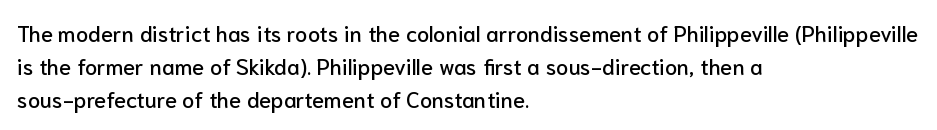
{"italic": "no", "underline": "no", "align": "left", "line_spacing": "normal", "line_spacing_ratio": 1.49, "letter_spacing": "normal", "letter_spacing_em": 0.0, "glyph_px": 22}
